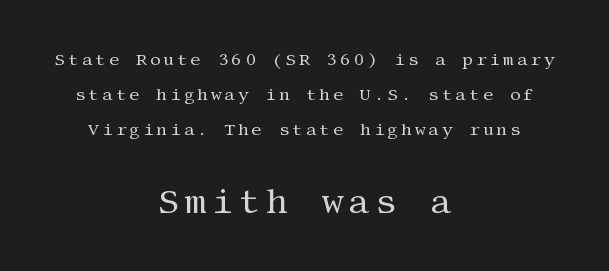
The image shows 34 px regular-weight serif type, upright; set centered, loose line spacing (2.07x), not underlined; the second (bottom) block is 2.0x larger; medium stroke contrast and a large x-height.
